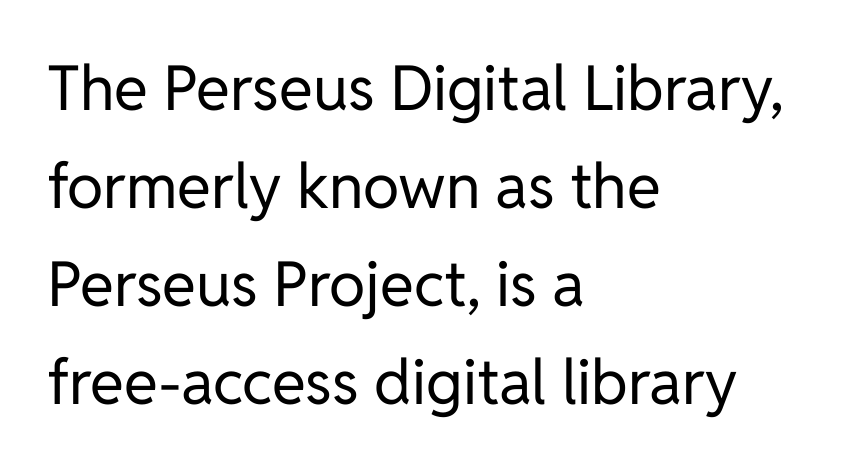
Each stroke keeps to a modest, everyday thickness or less. This is the regular roman posture of the typeface. The letters sit at their default tracking, neither squeezed nor spread. Horizontal alignment here is leftward, the default for most running prose. Looks like regular typesetting: each glyph gets only the width it needs. The designer left line spacing at the default.
